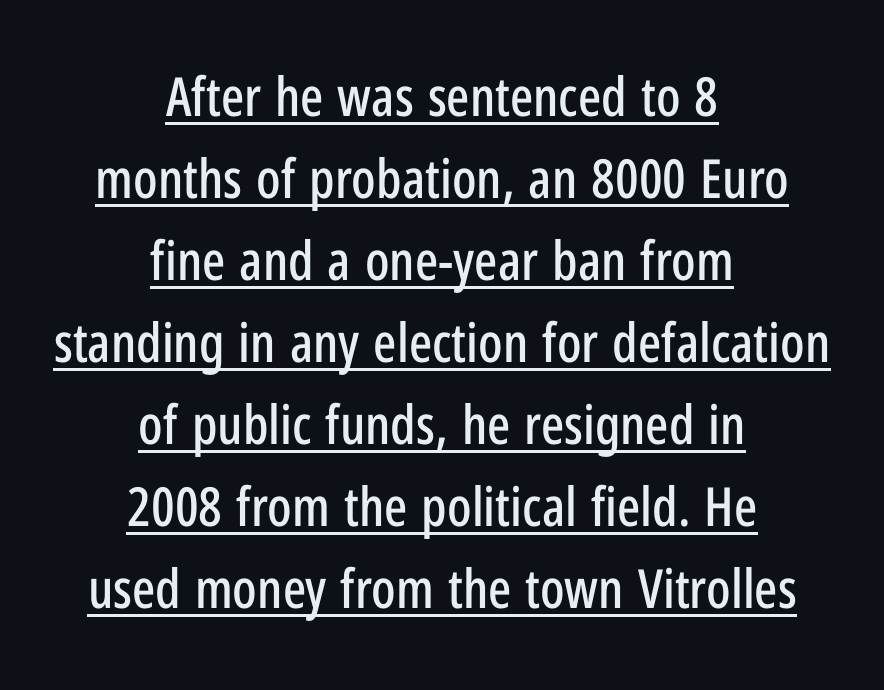
Alignment: centered. Each letter's strokes conclude bluntly, with no projecting serifs. The line texture is even and compact thanks to regular tracking. The face used here is proportionally spaced, like ordinary book or web type. Beneath each row of characters lies a ruled line.
